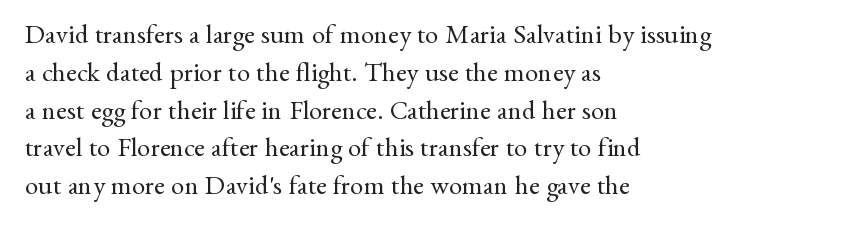
The image shows 27 px text type, upright; set left-aligned, normal line spacing (1.4x), normal letter spacing, not underlined.
